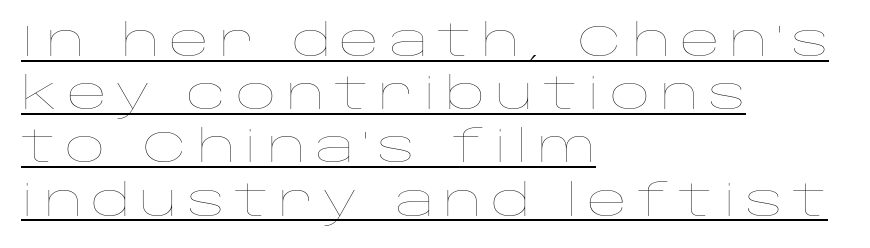
{"italic": "no", "bold": "no", "weight": "thin", "width": "wide", "stroke_contrast": "low", "x_height": "large", "monospaced": "no", "underline": "yes", "align": "left", "line_spacing_ratio": 1.21, "letter_spacing": "wide", "letter_spacing_em": 0.21, "glyph_px": 44}
